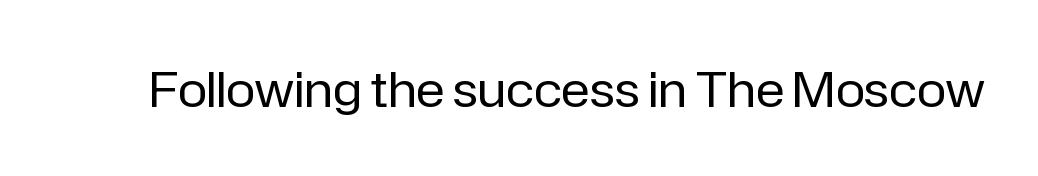
Each letter keeps its own natural width here, so spacing adapts to shape. The letters stand straight up with perfectly vertical stems. Heaviness? Minimal to ordinary, like unemphasized prose. The area under the type is left untouched. A typesetter would label this face a sans.
